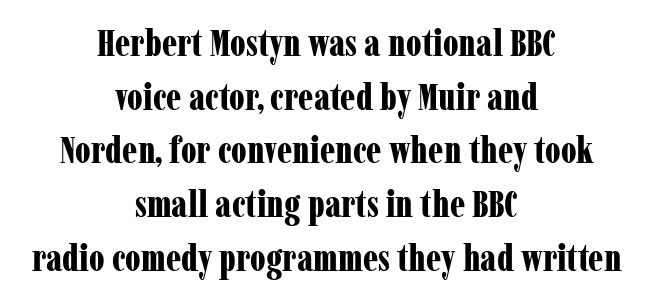
You'd pick this weight for a headline — it's a proper bold. If you drew a line through each stem, it would be perfectly vertical. A centered setting, common on invitations and titles, is used for this passage. Letter spacing: default. The baseline area is clear.
